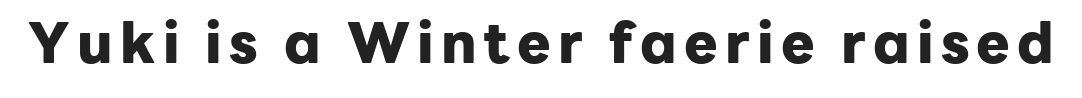
{"serif": "no", "italic": "no", "bold": "yes", "weight": "heavy", "width": "normal", "stroke_contrast": "low", "x_height": "medium", "monospaced": "no", "underline": "no", "glyph_px": 56}
